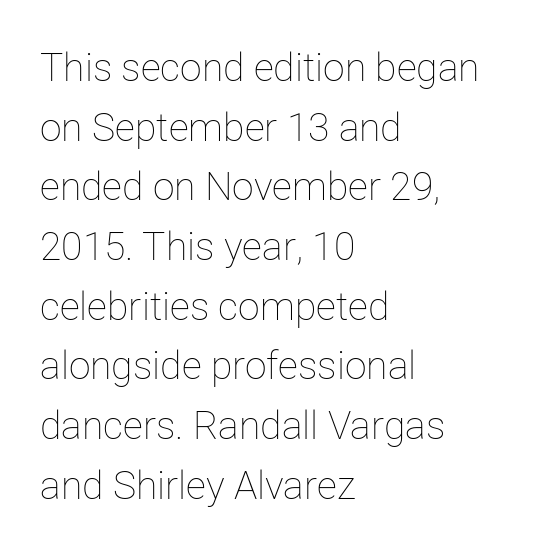
Q: Is the text bold? A: No.
Q: Is the text italic (slanted)? A: No, it is upright.
Q: Is the text underlined? A: No.
Q: How is the paragraph aligned? A: Left-aligned.
Q: Is the spacing between letters normal or unusually wide? A: Normal.
Q: Is the spacing between lines tight, normal or loose? A: Normal.
Q: Width (condensed, normal, or wide)? A: Normal.
Q: Stroke contrast? A: Low.
Q: x-height? A: Medium.
Q: Monospaced? A: No.
